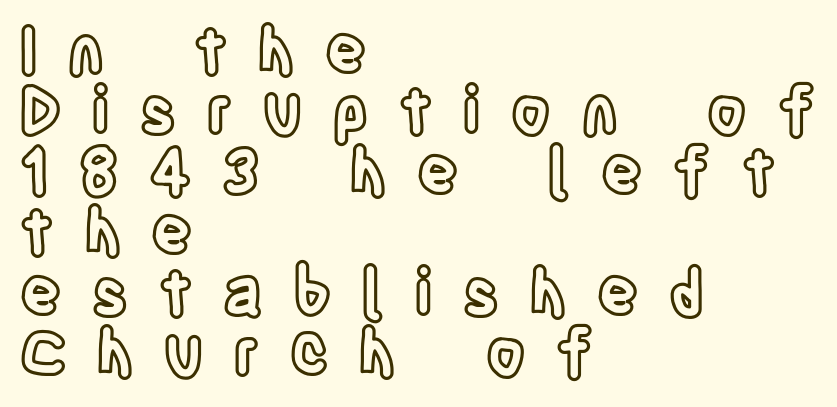
Q: Is the text italic (slanted)? A: No, it is upright.
Q: Is the text underlined? A: No.
Q: How is the paragraph aligned? A: Left-aligned.
Q: Is the spacing between letters normal or unusually wide? A: Unusually wide.
Q: Is the spacing between lines tight, normal or loose? A: Tight.
Q: Width (condensed, normal, or wide)? A: Condensed.
Q: x-height? A: Large.
Q: Monospaced? A: No.
